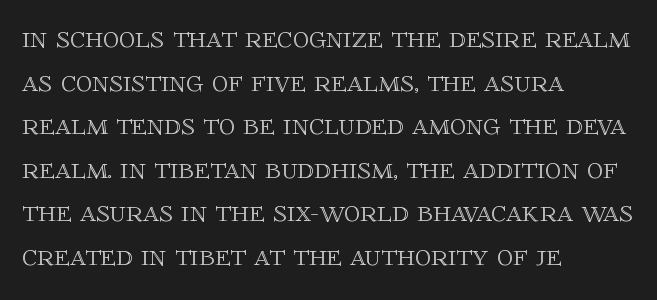
The image shows 32 px text type, upright; set left-aligned, normal line spacing (1.36x), normal letter spacing, not underlined; a large x-height.
